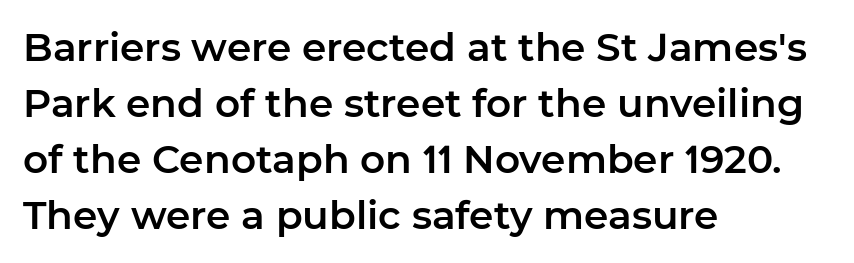
Serifs: no, the terminals of the letterforms are clean. When letters stand straight like this, we call the style roman or upright. One glance says typical: line gaps are just what's usual. If you drew a ruler down the left edge, every line would touch it. Words appear dense and cohesive because spacing is normal.
